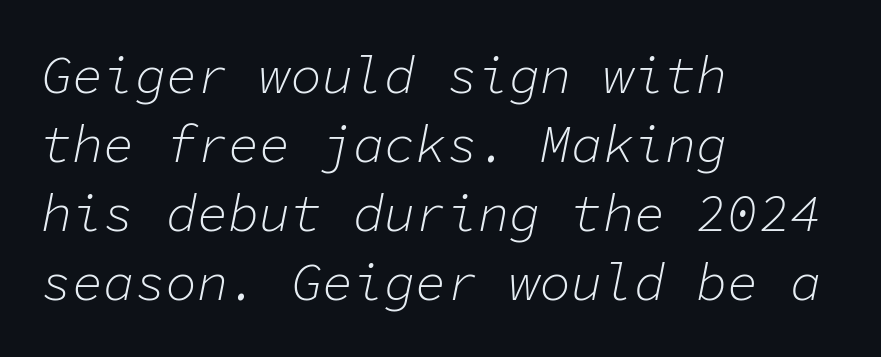
Q: Is the text bold? A: No.
Q: Is the text italic (slanted)? A: Yes, it leans right by about 11 degrees.
Q: Is the text underlined? A: No.
Q: How is the paragraph aligned? A: Left-aligned.
Q: Is the spacing between letters normal or unusually wide? A: Normal.
Q: Is the spacing between lines tight, normal or loose? A: Normal.
Q: Width (condensed, normal, or wide)? A: Normal.
Q: Stroke contrast? A: Low.
Q: x-height? A: Medium.
Q: Monospaced? A: Yes.
